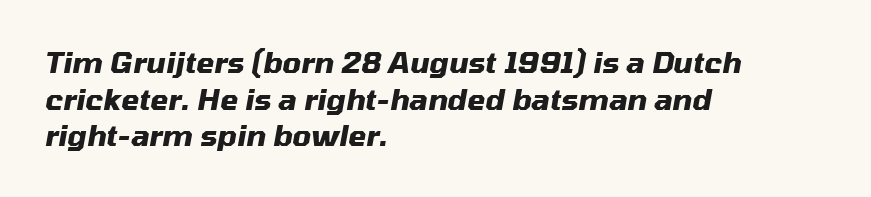
The zone under the glyphs is completely vacant. No extra tracking has been applied to these lines. The compositor pushed each line to the left boundary. Character widths vary here, with narrow letters taking less room than wide ones.
